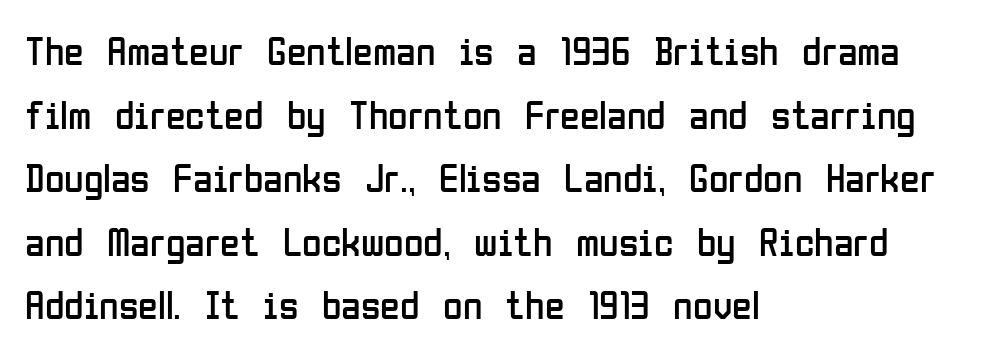
The image shows 40 px regular-weight, condensed sans-serif type, upright; set left-aligned, normal line spacing (1.59x), normal letter spacing, not underlined; low stroke contrast and a medium x-height.
